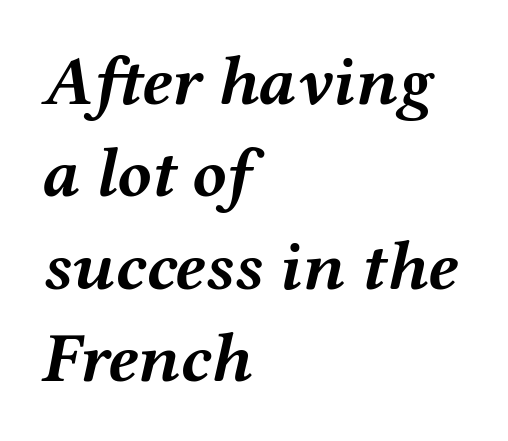
The image shows 70 px semibold, wide type, italic (leaning right); set left-aligned, normal line spacing (1.32x), normal letter spacing, not underlined; medium stroke contrast and a medium x-height.
